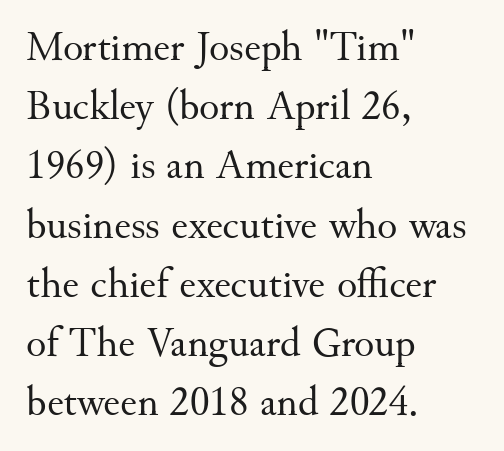
The image shows 42 px regular-weight serif type, upright; set left-aligned, normal line spacing (1.41x), normal letter spacing, not underlined; medium stroke contrast and a small x-height.
